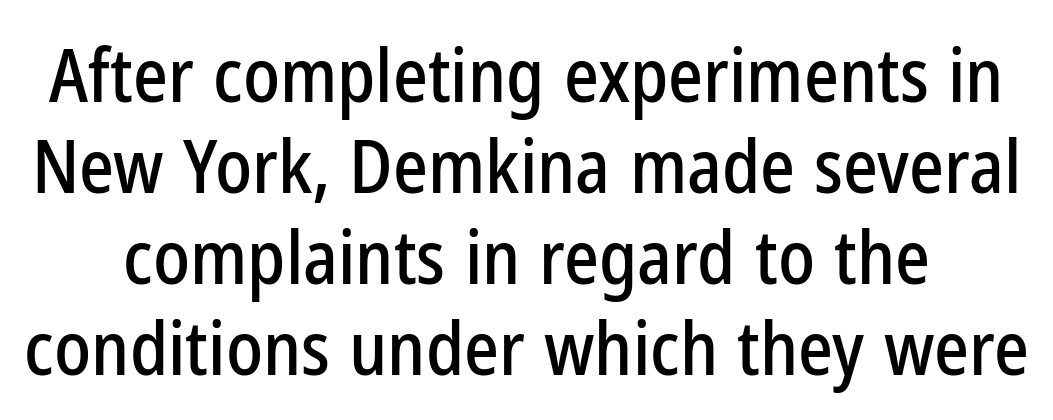
Q: Is the text italic (slanted)? A: No, it is upright.
Q: Is the typeface a serif or a sans-serif typeface? A: Sans-serif.
Q: Is the text underlined? A: No.
Q: Is the spacing between letters normal or unusually wide? A: Normal.
Q: Width (condensed, normal, or wide)? A: Condensed.
Q: Stroke contrast? A: Low.
Q: x-height? A: Medium.
Q: Monospaced? A: No.
